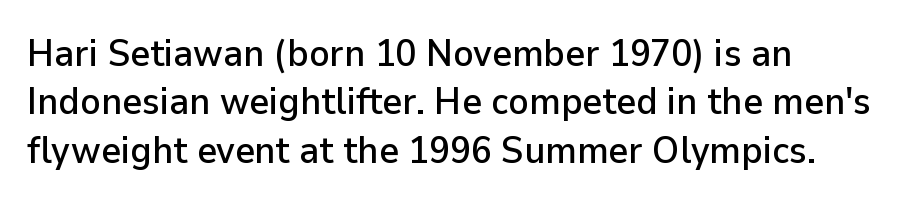
The image shows 38 px sans-serif type, upright; set left-aligned, normal line spacing (1.27x), normal letter spacing, not underlined; low stroke contrast and a medium x-height.
